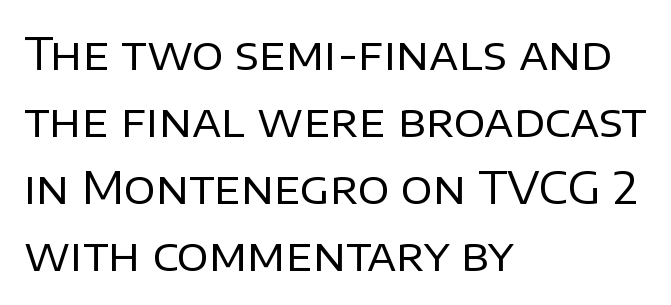
Italic: no, the glyphs are upright roman. Stem width sits at or under what a default text font uses. What stands out about the letter spacing? Nothing — it is the standard amount. Spacing verdict: proportional, widths tailored to each character. Look at the bottom of the vertical strokes: they stop flat, with no serifs.
